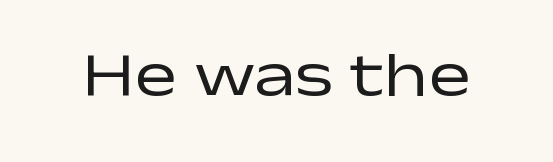
Q: Is the text bold? A: No.
Q: Is the text italic (slanted)? A: No, it is upright.
Q: Is the typeface a serif or a sans-serif typeface? A: Sans-serif.
Q: Is the text underlined? A: No.
Q: Is the spacing between letters normal or unusually wide? A: Normal.
Q: Width (condensed, normal, or wide)? A: Wide.
Q: Stroke contrast? A: Low.
Q: x-height? A: Medium.
Q: Monospaced? A: No.
